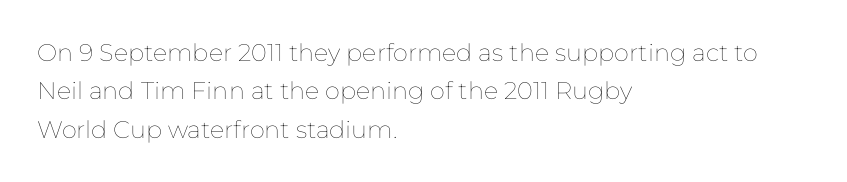
{"italic": "no", "bold": "no", "underline": "no", "align": "left", "line_spacing": "normal", "line_spacing_ratio": 1.6, "letter_spacing": "normal", "letter_spacing_em": 0.0, "glyph_px": 24}
